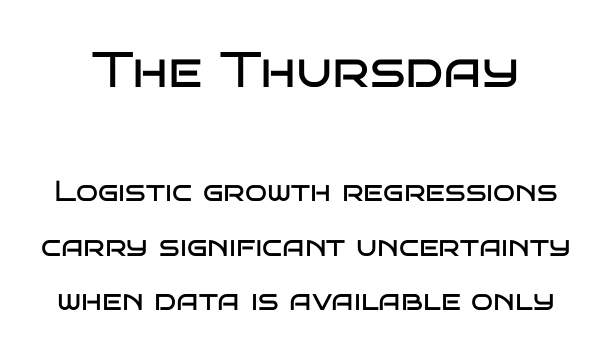
Q: Is the text bold? A: No.
Q: Is the text italic (slanted)? A: No, it is upright.
Q: Is the typeface a serif or a sans-serif typeface? A: Sans-serif.
Q: Is the text underlined? A: No.
Q: Is the spacing between letters normal or unusually wide? A: Normal.
Q: Which block of text is set in a larger size, the first (top) or the second (bottom)? A: The first (top) one.
Q: Width (condensed, normal, or wide)? A: Wide.
Q: Stroke contrast? A: Low.
Q: x-height? A: Large.
Q: Monospaced? A: No.
